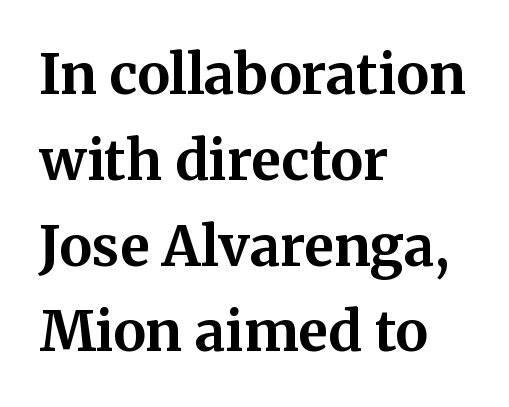
Q: Is the text bold? A: Yes.
Q: Is the text italic (slanted)? A: No, it is upright.
Q: Is the typeface a serif or a sans-serif typeface? A: Serif.
Q: Is the text underlined? A: No.
Q: How is the paragraph aligned? A: Left-aligned.
Q: Is the spacing between letters normal or unusually wide? A: Normal.
Q: Is the spacing between lines tight, normal or loose? A: Normal.
Q: Width (condensed, normal, or wide)? A: Normal.
Q: Stroke contrast? A: Medium.
Q: x-height? A: Medium.
Q: Monospaced? A: No.
